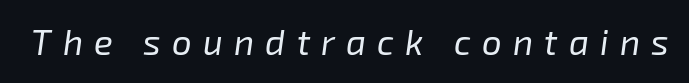
The whole block is typeset with a tilt. Tracking value appears strongly positive — letters spread wide. Beneath every word, the page is bare. Think of a printed novel: that variable character pitch is what you see here. No chunkiness to these letters — they're not bold.
